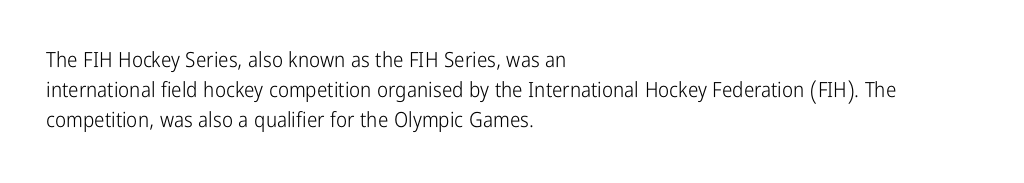
{"italic": "no", "bold": "no", "underline": "no", "align": "left", "line_spacing": "normal", "line_spacing_ratio": 1.43, "letter_spacing": "normal", "letter_spacing_em": 0.0, "glyph_px": 21}
